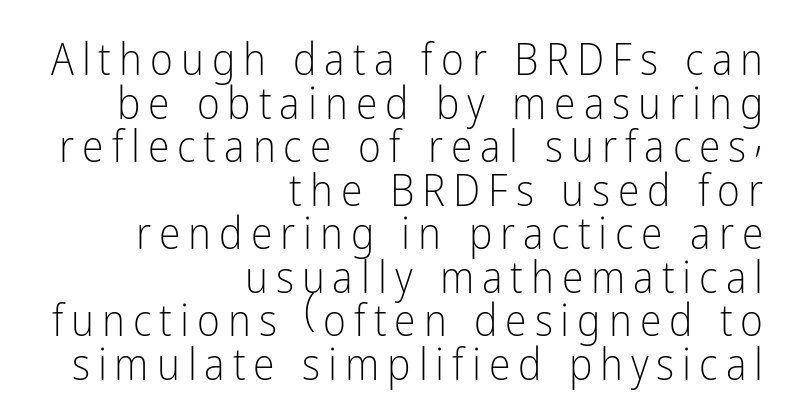
Q: Is the text bold? A: No.
Q: Is the text italic (slanted)? A: No, it is upright.
Q: Is the typeface a serif or a sans-serif typeface? A: Sans-serif.
Q: Is the text underlined? A: No.
Q: How is the paragraph aligned? A: Right-aligned.
Q: Is the spacing between lines tight, normal or loose? A: Tight.
Q: Width (condensed, normal, or wide)? A: Condensed.
Q: Stroke contrast? A: Low.
Q: x-height? A: Medium.
Q: Monospaced? A: No.
